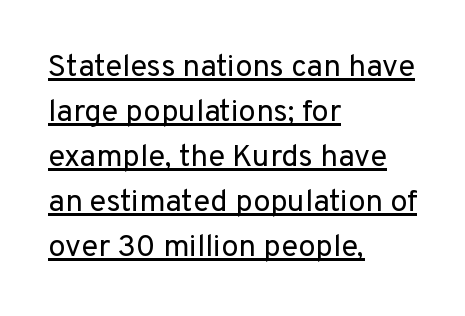
A typesetter would call this zero additional tracking. The string is rendered with underlining switched on. Evenly set lines give the paragraph a standard silhouette. You could not count columns in this text — the font is proportionally spaced. No heavy texture on the line: the type isn't bold. The letters stand straight up with perfectly vertical stems.
